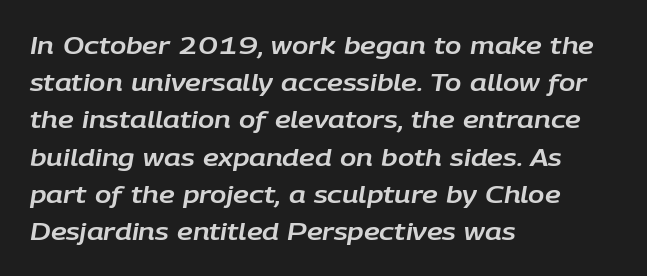
Q: Is the text italic (slanted)? A: Yes, it leans right by about 9 degrees.
Q: Is the text underlined? A: No.
Q: How is the paragraph aligned? A: Left-aligned.
Q: Is the spacing between letters normal or unusually wide? A: Normal.
Q: Is the spacing between lines tight, normal or loose? A: Normal.
